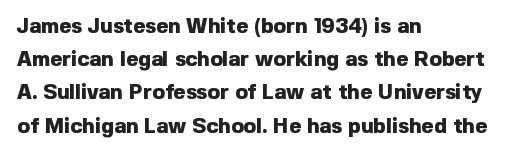
Q: Is the text bold? A: Yes.
Q: Is the text italic (slanted)? A: No, it is upright.
Q: Is the text underlined? A: No.
Q: How is the paragraph aligned? A: Left-aligned.
Q: Is the spacing between letters normal or unusually wide? A: Normal.
Q: Is the spacing between lines tight, normal or loose? A: Normal.
